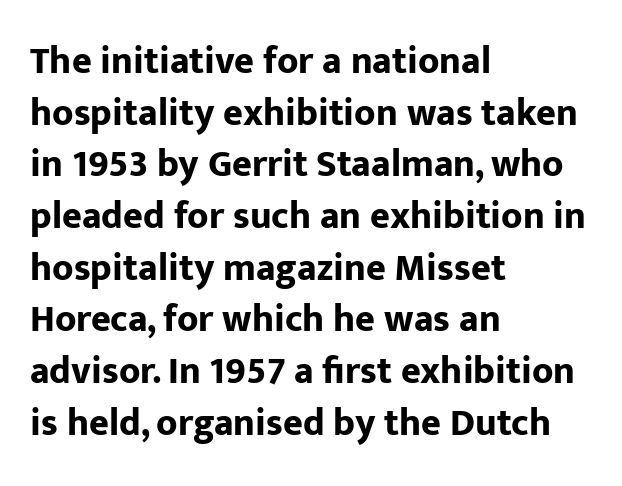
The image shows 38 px bold sans-serif type, upright; set left-aligned, normal line spacing (1.36x), normal letter spacing, not underlined; low stroke contrast and a medium x-height.
